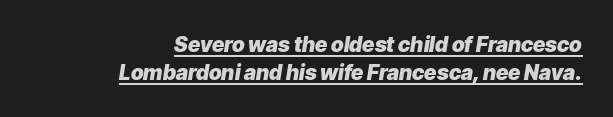
{"italic": "yes", "lean": "right", "slant_degrees": 9, "bold": "yes", "underline": "yes", "align": "right", "line_spacing": "normal", "line_spacing_ratio": 1.33, "letter_spacing": "normal", "letter_spacing_em": 0.0, "glyph_px": 21}
